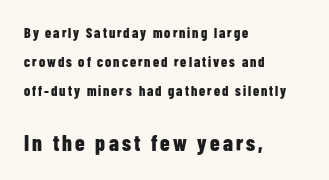
{"italic": "no", "bold": "yes", "underline": "no", "align": "left", "line_spacing": "loose", "line_spacing_ratio": 2.07, "larger_block": "second", "size_ratio": 1.57, "glyph_px": 22}
